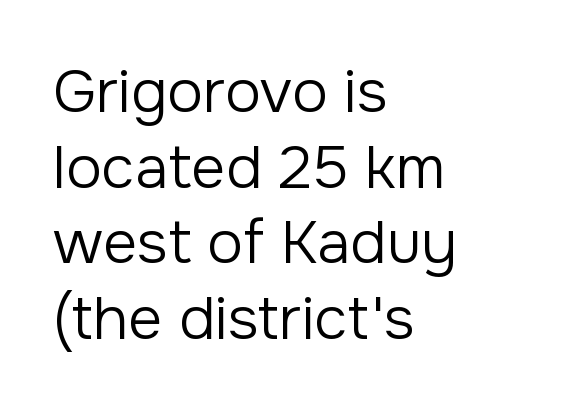
The image shows 60 px regular-weight sans-serif type, upright; set left-aligned, normal line spacing (1.26x), normal letter spacing, not underlined; low stroke contrast and a medium x-height.
